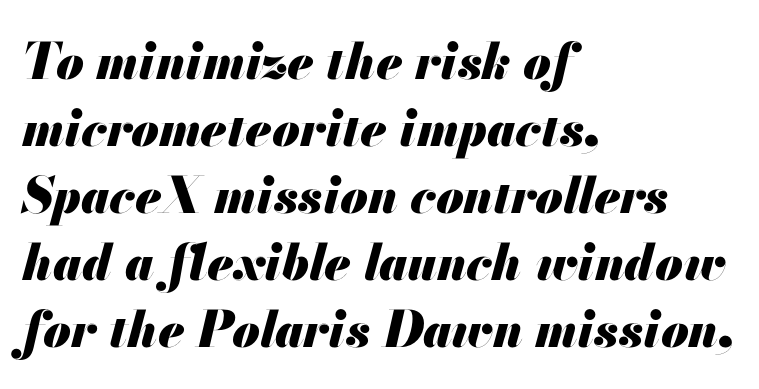
The gap between lines stays unmarked. What weight is shown? A full bold with thick strokes. This sample has the flowing, uneven cadence of proportional lettering. There is no visible air inserted between adjacent glyphs. If you drew a line through each stem, it would be angled.
